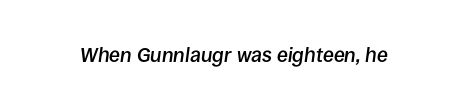
Q: Is the text bold? A: Semi-bold.
Q: Is the text italic (slanted)? A: Yes, it leans right by about 8 degrees.
Q: Is the text underlined? A: No.
Q: Is the spacing between letters normal or unusually wide? A: Normal.
